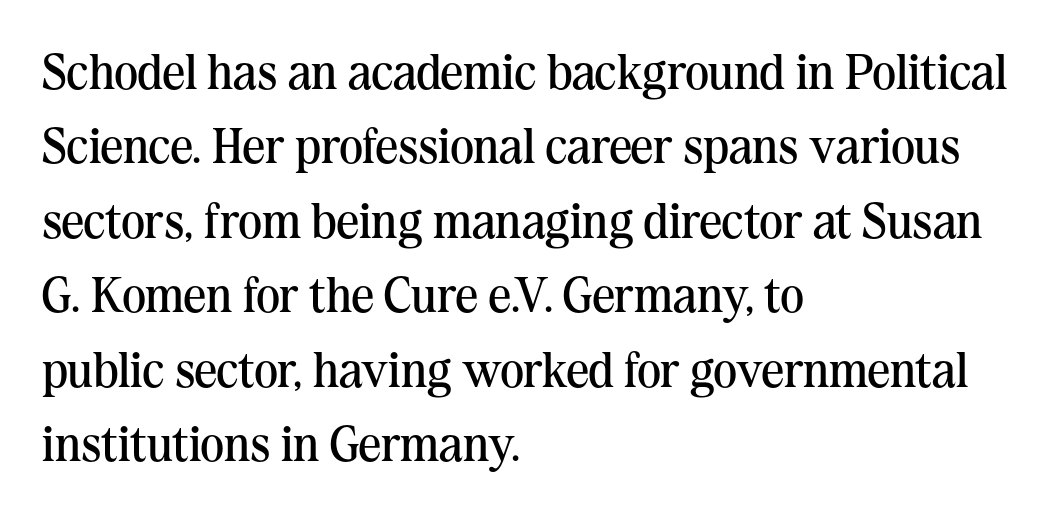
Q: Is the text bold? A: No.
Q: Is the text italic (slanted)? A: No, it is upright.
Q: Is the typeface a serif or a sans-serif typeface? A: Serif.
Q: Is the text underlined? A: No.
Q: How is the paragraph aligned? A: Left-aligned.
Q: Is the spacing between letters normal or unusually wide? A: Normal.
Q: Is the spacing between lines tight, normal or loose? A: Normal.
Q: Width (condensed, normal, or wide)? A: Normal.
Q: Stroke contrast? A: Medium.
Q: x-height? A: Medium.
Q: Monospaced? A: No.
